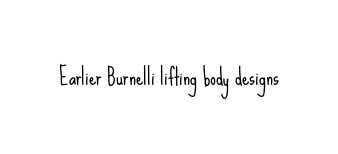
The image shows 23 px text type, upright; set normal letter spacing, not underlined.
